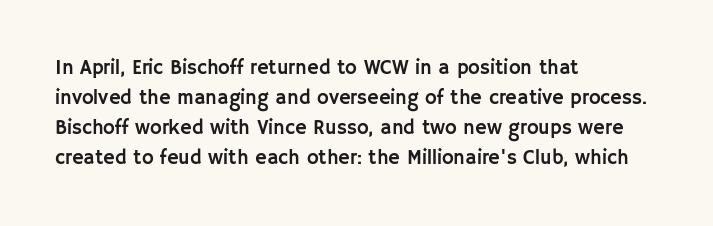
Q: Is the text italic (slanted)? A: No, it is upright.
Q: Is the text underlined? A: No.
Q: How is the paragraph aligned? A: Left-aligned.
Q: Is the spacing between letters normal or unusually wide? A: Normal.
Q: Is the spacing between lines tight, normal or loose? A: Normal.
